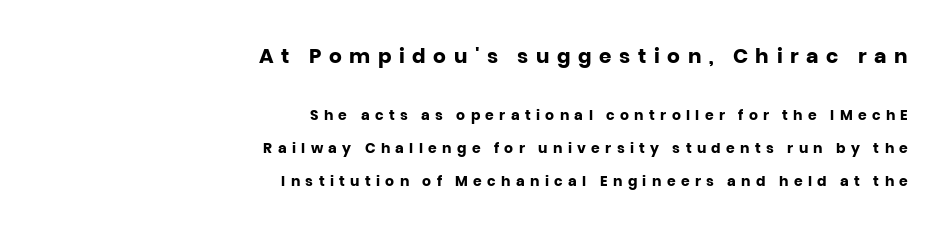
Q: Is the text bold? A: Yes.
Q: Is the text italic (slanted)? A: No, it is upright.
Q: Is the text underlined? A: No.
Q: How is the paragraph aligned? A: Right-aligned.
Q: Is the spacing between letters normal or unusually wide? A: Unusually wide.
Q: Is the spacing between lines tight, normal or loose? A: Loose.
Q: Which block of text is set in a larger size, the first (top) or the second (bottom)? A: The first (top) one.
